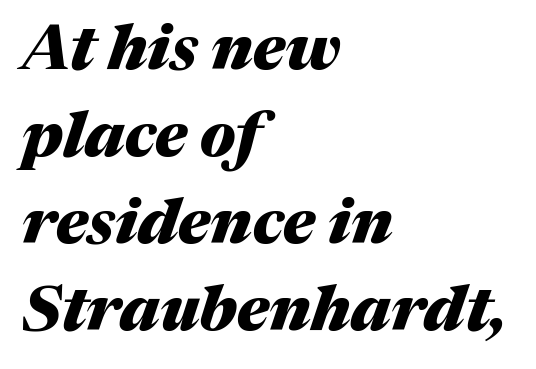
Thick stems and heavy bowls — unmistakably bold. These lines sit exactly where default settings would place them. There's an unmistakable incline to the writing here. This sample has the flowing, uneven cadence of proportional lettering. This rendering leaves character spacing at its baseline value. Casual observation: everything's shoved over to the left.
